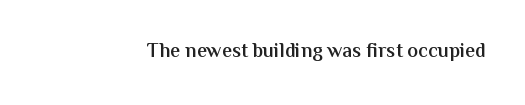
The image shows 20 px text type, upright; set normal letter spacing, not underlined.
